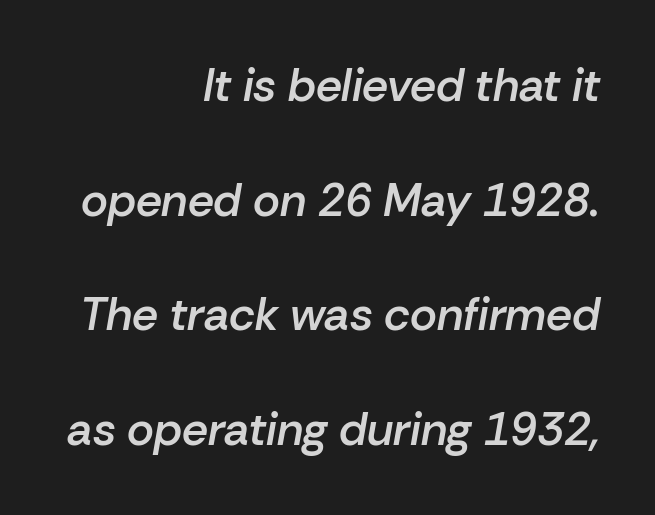
The passage shown is typed in a proportional face where columns would drift. The lines in this sample share a right terminus and differ only in where they begin. Words float on clear page, feet unadorned. Glyph-to-glyph distance matches everyday printed text. The designer dialed line spacing up above the default.
